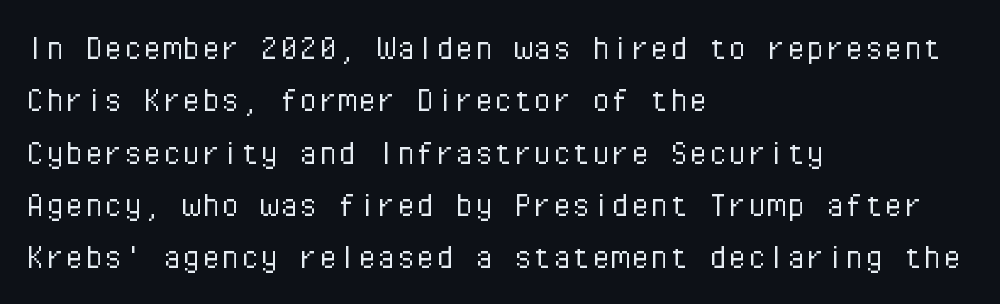
Q: Is the text bold? A: No.
Q: Is the text italic (slanted)? A: No, it is upright.
Q: Is the typeface a serif or a sans-serif typeface? A: Sans-serif.
Q: Is the text underlined? A: No.
Q: How is the paragraph aligned? A: Left-aligned.
Q: Is the spacing between letters normal or unusually wide? A: Normal.
Q: Is the spacing between lines tight, normal or loose? A: Normal.
Q: Width (condensed, normal, or wide)? A: Normal.
Q: Stroke contrast? A: Low.
Q: x-height? A: Medium.
Q: Monospaced? A: Yes.
